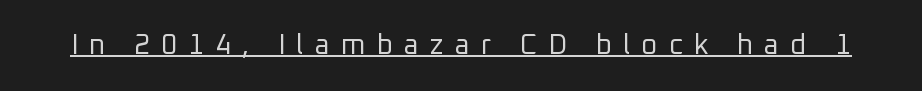
Q: Is the text bold? A: No.
Q: Is the text italic (slanted)? A: No, it is upright.
Q: Is the typeface a serif or a sans-serif typeface? A: Sans-serif.
Q: Is the text underlined? A: Yes.
Q: Is the spacing between letters normal or unusually wide? A: Unusually wide.
Q: Width (condensed, normal, or wide)? A: Normal.
Q: Stroke contrast? A: Low.
Q: x-height? A: Medium.
Q: Monospaced? A: No.
